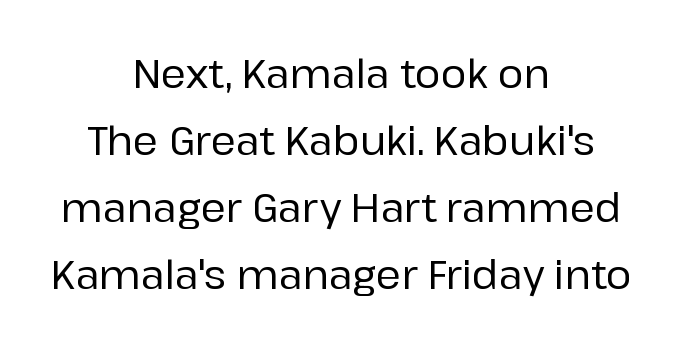
The baseline area is clear. Letter spacing: default. A centered setting, common on invitations and titles, is used for this passage. Varying glyph widths throughout — classic text-font behaviour.
